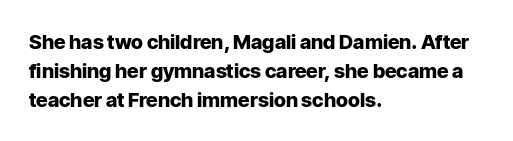
{"italic": "no", "bold": "yes", "underline": "no", "align": "left", "line_spacing": "normal", "line_spacing_ratio": 1.45, "letter_spacing": "normal", "letter_spacing_em": 0.0, "glyph_px": 20}
